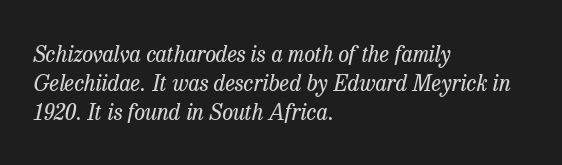
Q: Is the text bold? A: No.
Q: Is the text italic (slanted)? A: Yes, it leans right by about 13 degrees.
Q: Is the text underlined? A: No.
Q: How is the paragraph aligned? A: Left-aligned.
Q: Is the spacing between letters normal or unusually wide? A: Normal.
Q: Is the spacing between lines tight, normal or loose? A: Normal.
